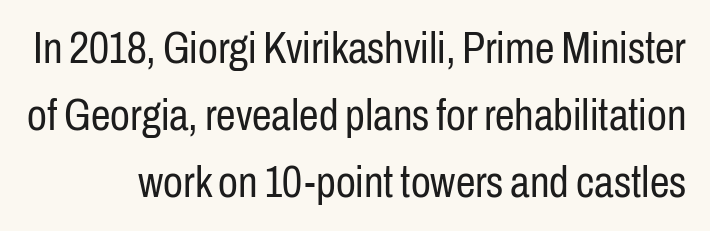
{"serif": "no", "italic": "no", "bold": "no", "weight": "regular", "width": "condensed", "stroke_contrast": "low", "x_height": "medium", "monospaced": "no", "underline": "no", "line_spacing": "normal", "line_spacing_ratio": 1.52, "letter_spacing": "normal", "letter_spacing_em": 0.0, "glyph_px": 44}
